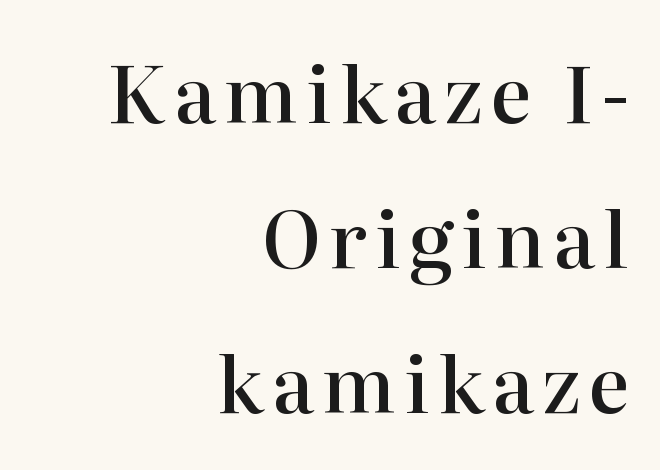
I'd call this a serif setting — the letters wear small feet. You can tell it's not italic because the verticals are truly vertical. Type without underlining. The ragged edge is on the left, which tells us the setting is flush right. The font is running at a semibold setting, under full bold. You could not count columns in this text — the font is proportionally spaced.
